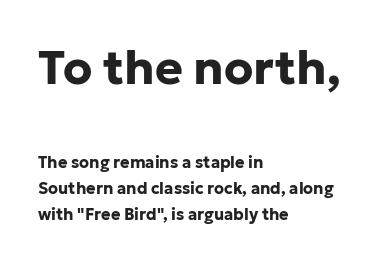
Q: Is the text bold? A: Yes.
Q: Is the text italic (slanted)? A: No, it is upright.
Q: Is the typeface a serif or a sans-serif typeface? A: Sans-serif.
Q: Is the text underlined? A: No.
Q: How is the paragraph aligned? A: Left-aligned.
Q: Is the spacing between letters normal or unusually wide? A: Normal.
Q: Is the spacing between lines tight, normal or loose? A: Normal.
Q: Which block of text is set in a larger size, the first (top) or the second (bottom)? A: The first (top) one.
Q: Width (condensed, normal, or wide)? A: Normal.
Q: Stroke contrast? A: Low.
Q: x-height? A: Medium.
Q: Monospaced? A: No.
